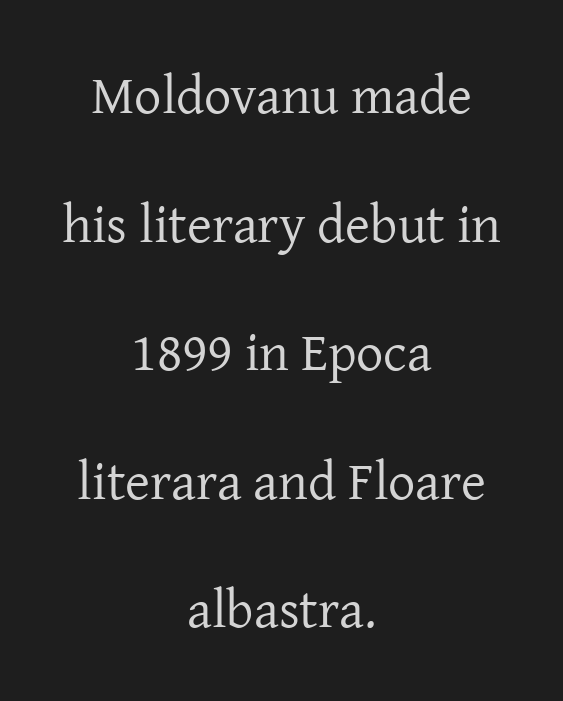
Q: Is the text bold? A: No.
Q: Is the text italic (slanted)? A: No, it is upright.
Q: Is the typeface a serif or a sans-serif typeface? A: Serif.
Q: Is the text underlined? A: No.
Q: How is the paragraph aligned? A: Centered.
Q: Is the spacing between letters normal or unusually wide? A: Normal.
Q: Is the spacing between lines tight, normal or loose? A: Loose.
Q: Width (condensed, normal, or wide)? A: Normal.
Q: Stroke contrast? A: Low.
Q: x-height? A: Medium.
Q: Monospaced? A: No.
